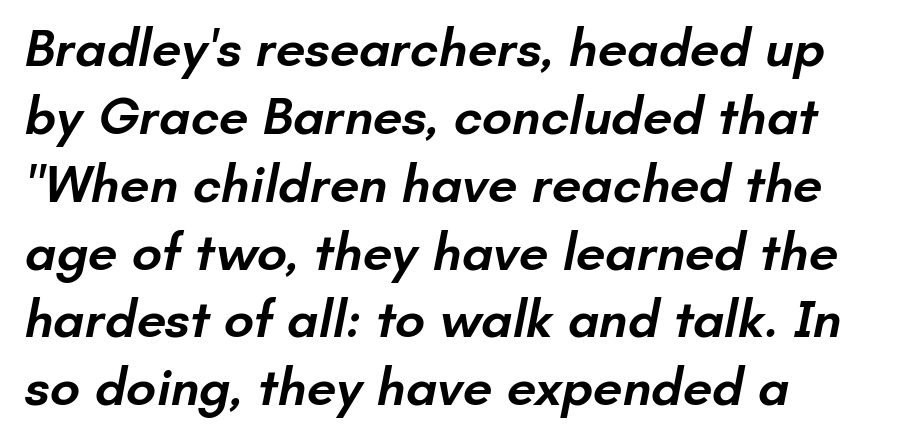
{"serif": "no", "bold": "semi", "weight": "semibold", "width": "normal", "stroke_contrast": "low", "x_height": "small", "monospaced": "no", "underline": "no", "line_spacing": "normal", "line_spacing_ratio": 1.28, "letter_spacing": "normal", "letter_spacing_em": 0.0, "glyph_px": 53}
